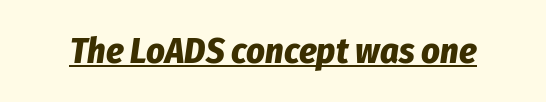
{"italic": "yes", "lean": "right", "slant_degrees": 8, "bold": "yes", "weight": "bold", "width": "condensed", "stroke_contrast": "low", "x_height": "medium", "monospaced": "no", "underline": "yes", "letter_spacing": "normal", "letter_spacing_em": 0.0, "glyph_px": 36}
